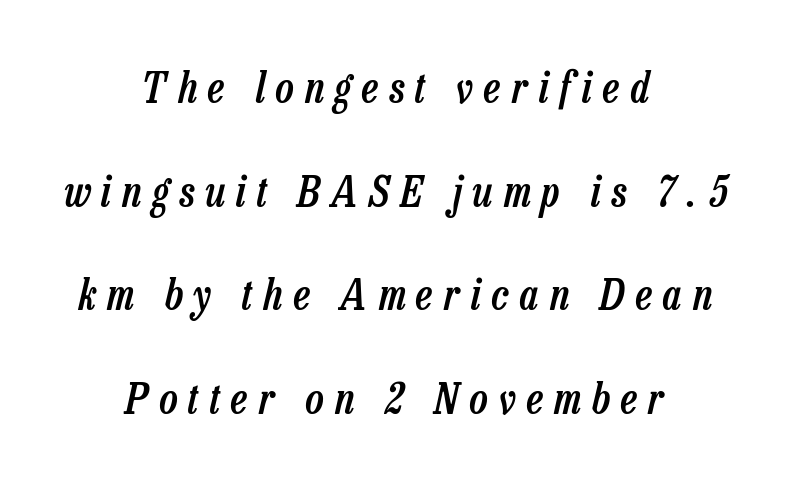
{"italic": "yes", "lean": "right", "slant_degrees": 13, "bold": "semi", "weight": "semibold", "width": "condensed", "stroke_contrast": "low", "x_height": "medium", "monospaced": "no", "underline": "no", "align": "center", "line_spacing": "loose", "line_spacing_ratio": 2.41, "letter_spacing": "wide", "letter_spacing_em": 0.26, "glyph_px": 43}
